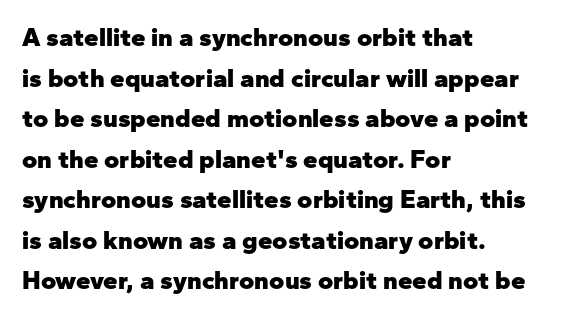
Q: Is the text bold? A: Yes.
Q: Is the text italic (slanted)? A: No, it is upright.
Q: Is the text underlined? A: No.
Q: How is the paragraph aligned? A: Left-aligned.
Q: Is the spacing between letters normal or unusually wide? A: Normal.
Q: Is the spacing between lines tight, normal or loose? A: Normal.
